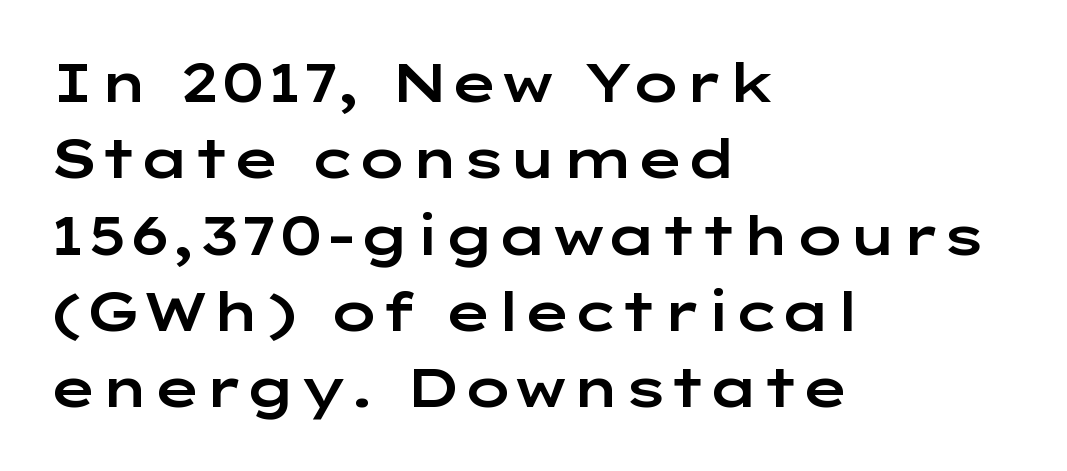
The image shows 53 px wide sans-serif type, upright; set left-aligned, normal line spacing (1.44x), normal letter spacing, not underlined; low stroke contrast and a medium x-height.
